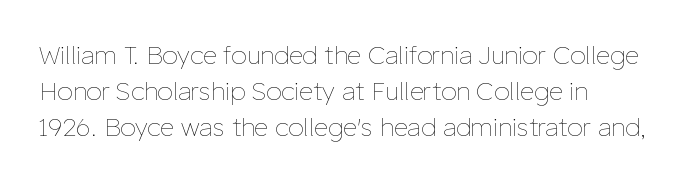
Q: Is the text bold? A: No.
Q: Is the text italic (slanted)? A: No, it is upright.
Q: Is the text underlined? A: No.
Q: How is the paragraph aligned? A: Left-aligned.
Q: Is the spacing between letters normal or unusually wide? A: Normal.
Q: Is the spacing between lines tight, normal or loose? A: Normal.
